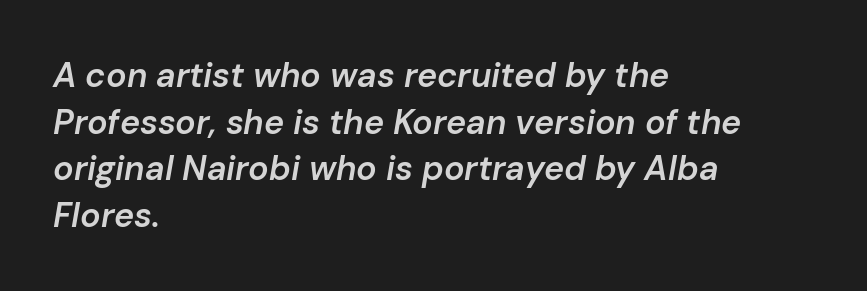
{"italic": "yes", "lean": "right", "slant_degrees": 10, "bold": "semi", "weight": "semibold", "width": "normal", "stroke_contrast": "low", "x_height": "medium", "monospaced": "no", "underline": "no", "align": "left", "line_spacing": "normal", "line_spacing_ratio": 1.37, "letter_spacing": "normal", "letter_spacing_em": 0.0, "glyph_px": 34}
